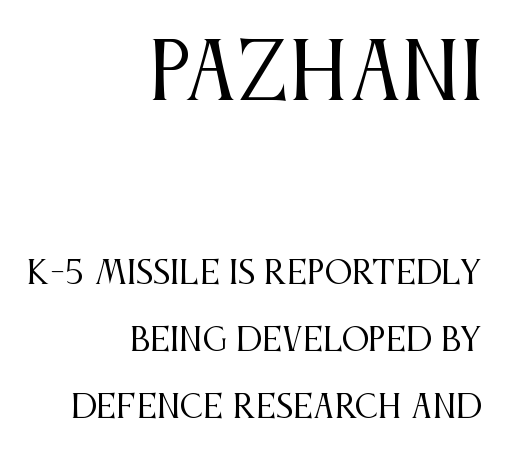
The image shows 77 px regular-weight, condensed serif type, upright; set right-aligned, loose line spacing (2.17x), normal letter spacing, not underlined; the first (top) block is 2.48x larger; medium stroke contrast and a large x-height.
